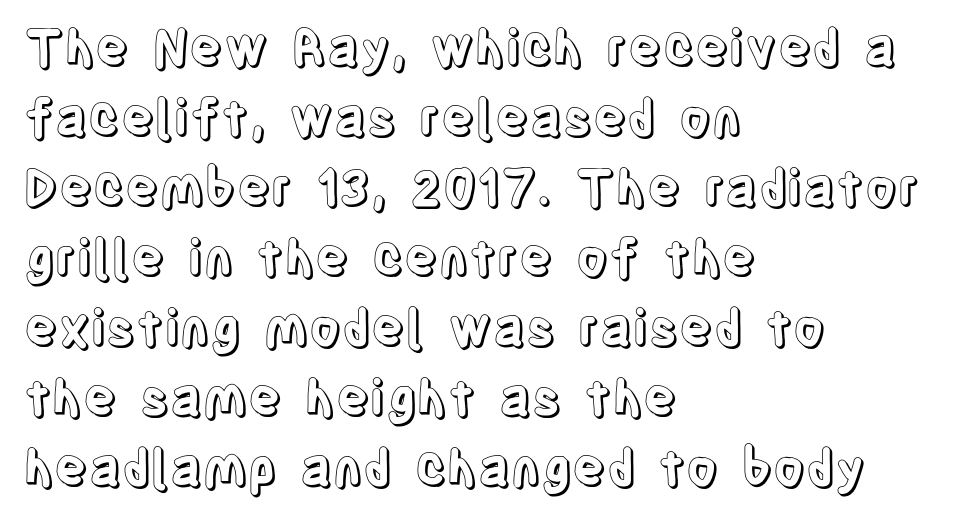
{"italic": "no", "width": "condensed", "x_height": "large", "monospaced": "no", "underline": "no", "align": "left", "line_spacing": "normal", "line_spacing_ratio": 1.4, "letter_spacing": "normal", "letter_spacing_em": 0.0, "glyph_px": 50}
